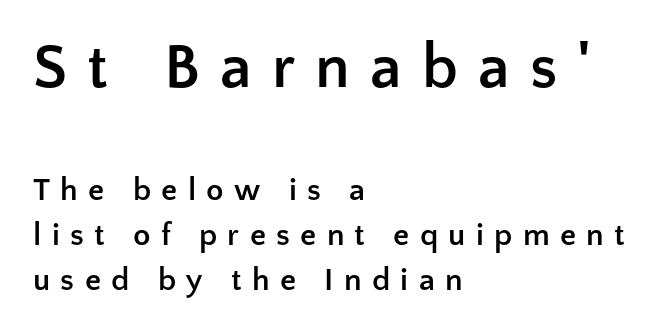
Q: Is the text bold? A: Yes.
Q: Is the text italic (slanted)? A: No, it is upright.
Q: Is the typeface a serif or a sans-serif typeface? A: Sans-serif.
Q: Is the text underlined? A: No.
Q: How is the paragraph aligned? A: Left-aligned.
Q: Is the spacing between letters normal or unusually wide? A: Unusually wide.
Q: Is the spacing between lines tight, normal or loose? A: Normal.
Q: Which block of text is set in a larger size, the first (top) or the second (bottom)? A: The first (top) one.
Q: Width (condensed, normal, or wide)? A: Normal.
Q: Stroke contrast? A: Low.
Q: x-height? A: Medium.
Q: Monospaced? A: No.
